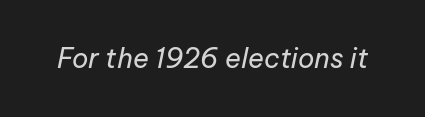
Q: Is the text bold? A: No.
Q: Is the text italic (slanted)? A: Yes, it leans right by about 12 degrees.
Q: Is the text underlined? A: No.
Q: Is the spacing between letters normal or unusually wide? A: Normal.
